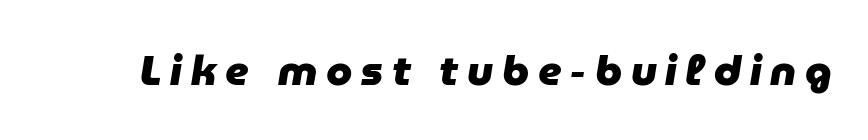
Q: Is the text bold? A: Yes.
Q: Is the text italic (slanted)? A: Yes, it leans right by about 9 degrees.
Q: Is the text underlined? A: No.
Q: Is the spacing between letters normal or unusually wide? A: Unusually wide.
Q: Width (condensed, normal, or wide)? A: Normal.
Q: Stroke contrast? A: Low.
Q: x-height? A: Medium.
Q: Monospaced? A: No.
